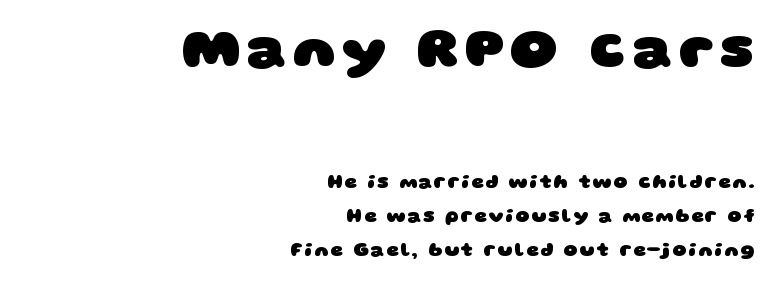
Large over small — that's the arrangement of the two blocks here. The ragged edge is on the left, which tells us the setting is flush right. The text was rendered using a sans face with plain stroke endings. Note the varied advance widths — an 'i' is clearly narrower than an 'm'. A clean baseline with only descenders dipping below it.
